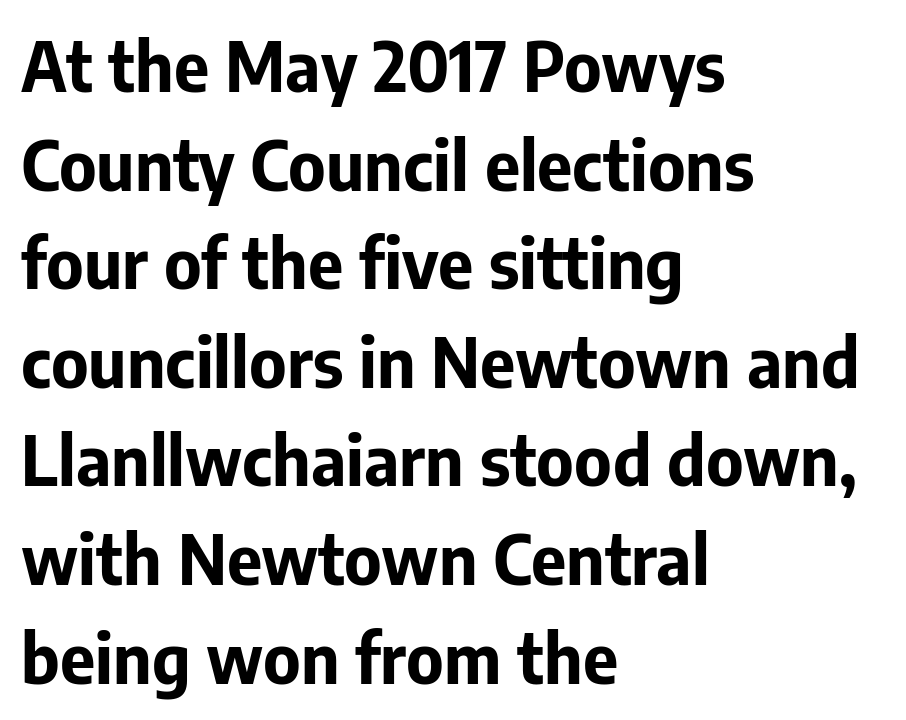
{"serif": "no", "italic": "no", "bold": "yes", "weight": "bold", "width": "normal", "stroke_contrast": "low", "x_height": "medium", "monospaced": "no", "underline": "no", "align": "left", "line_spacing": "normal", "line_spacing_ratio": 1.45, "letter_spacing": "normal", "letter_spacing_em": 0.0, "glyph_px": 68}
